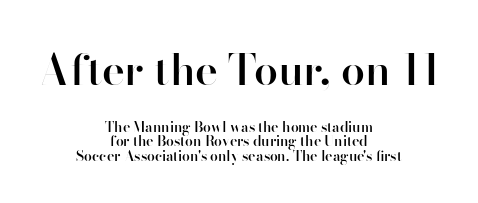
Cramped leading. These lines are centered, leaving both edges ragged. Just letters on the line, the space beneath them empty. This is the regular roman posture of the typeface. Examine the stroke ends and you'll find no serifs.
